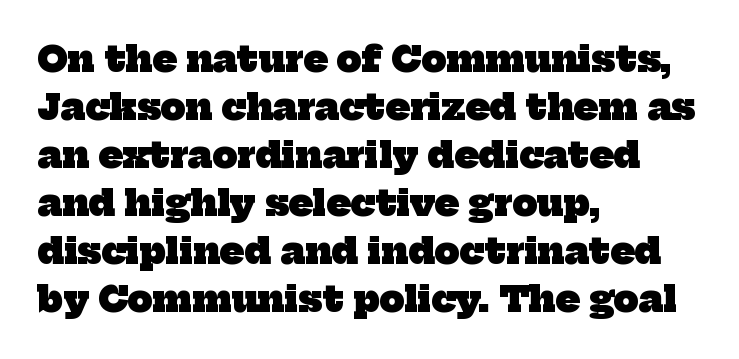
The glyphs are unaccompanied by any horizontal stroke below them. Short note: letters normally spaced. Yep, those are serifs on the letters. Baseline-to-baseline distance is the conventional proportion of letter height. A student would call this left alignment; a typographer would say flush left, rag right. Typographic density is high because the face is bold.
